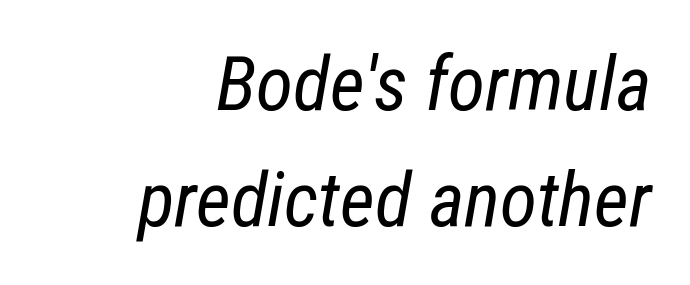
The image shows 76 px regular-weight, condensed type, italic (leaning right); set right-aligned, normal line spacing (1.53x), normal letter spacing, not underlined; low stroke contrast and a medium x-height.
